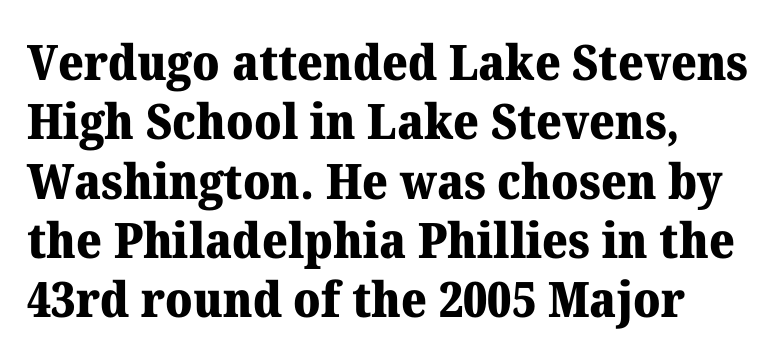
The image shows 49 px heavy serif type, upright; set line spacing 1.21x, normal letter spacing, not underlined; medium stroke contrast and a medium x-height.
